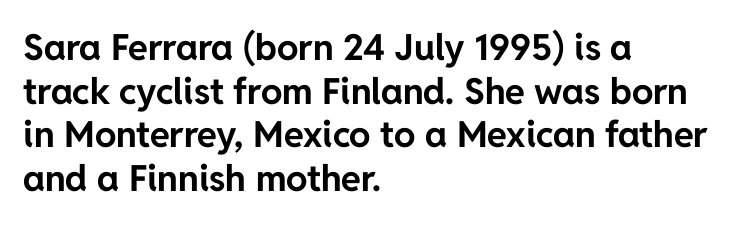
The image shows 36 px bold sans-serif type, upright; set left-aligned, line spacing 1.21x, normal letter spacing, not underlined; low stroke contrast and a medium x-height.
